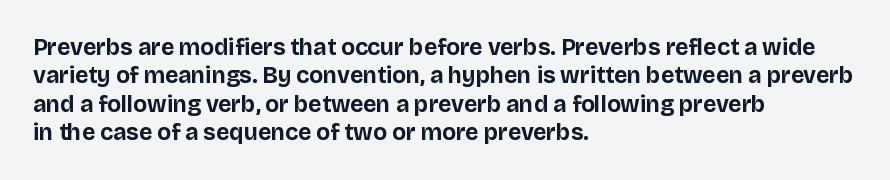
{"italic": "no", "bold": "yes", "underline": "no", "align": "left", "line_spacing_ratio": 1.23, "letter_spacing": "normal", "letter_spacing_em": 0.0, "glyph_px": 23}
